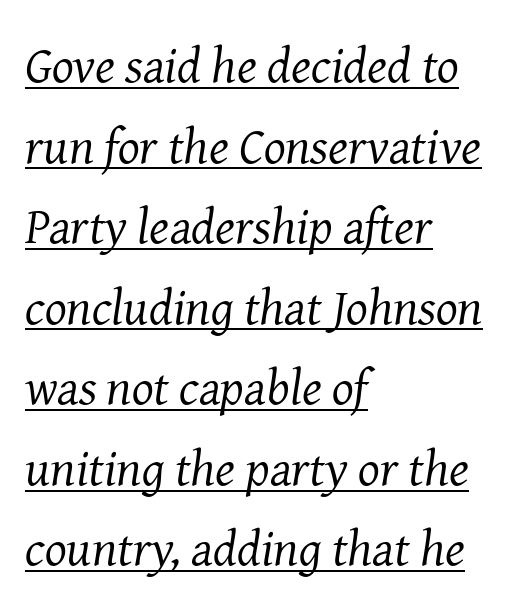
{"serif": "yes", "italic": "yes", "lean": "right", "slant_degrees": 8, "bold": "no", "weight": "regular", "width": "normal", "stroke_contrast": "medium", "x_height": "medium", "monospaced": "no", "underline": "yes", "align": "left", "line_spacing": "normal", "line_spacing_ratio": 1.58, "letter_spacing": "normal", "letter_spacing_em": 0.0, "glyph_px": 51}
